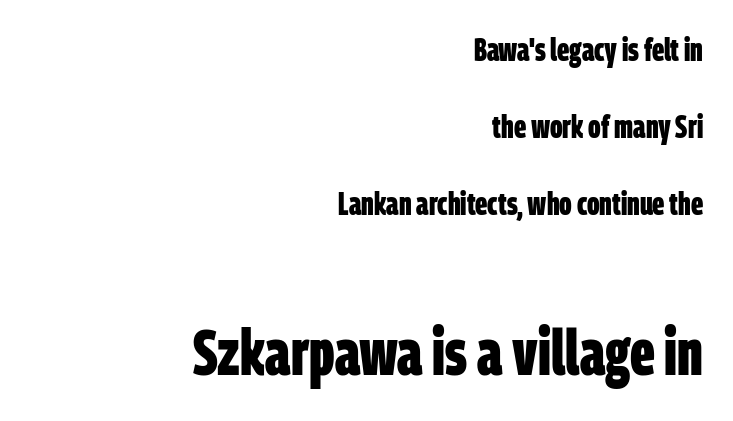
Q: Is the text bold? A: Yes.
Q: Is the typeface a serif or a sans-serif typeface? A: Sans-serif.
Q: Is the text underlined? A: No.
Q: How is the paragraph aligned? A: Right-aligned.
Q: Is the spacing between letters normal or unusually wide? A: Normal.
Q: Is the spacing between lines tight, normal or loose? A: Loose.
Q: Which block of text is set in a larger size, the first (top) or the second (bottom)? A: The second (bottom) one.
Q: Width (condensed, normal, or wide)? A: Condensed.
Q: Stroke contrast? A: Low.
Q: x-height? A: Large.
Q: Monospaced? A: No.
